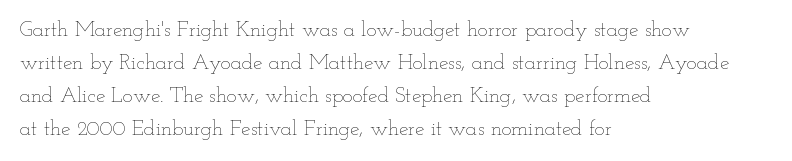
No italicization has been applied; the sample stays upright. This rendering features lettering with no underline. Summary of weight: not heavy and not bold. The typesetter chose a ragged-right arrangement here. The vertical gap from one line to the next is medium.
